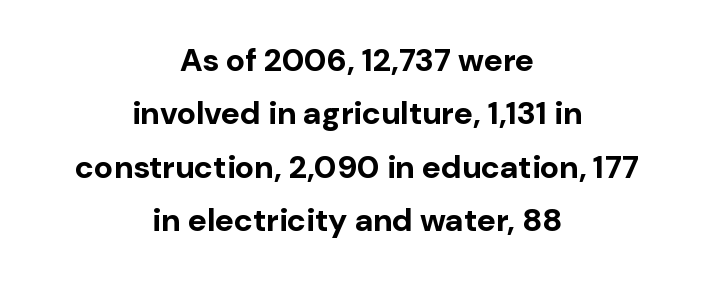
Unmarked baselines from the first word to the last. Words appear dense and cohesive because spacing is normal. Interline gaps are of average width in this sample. Italic: no, the glyphs are upright roman. I'd describe the lettering as bold — thick and assertive.
